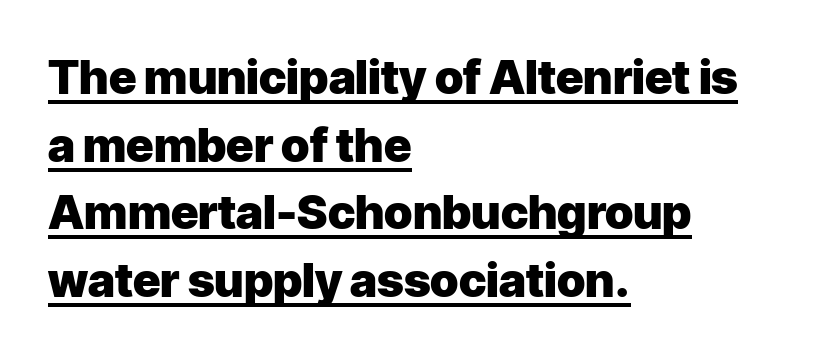
The image shows 47 px heavy sans-serif type, upright; set left-aligned, normal line spacing (1.44x), normal letter spacing, underlined; low stroke contrast and a medium x-height.
